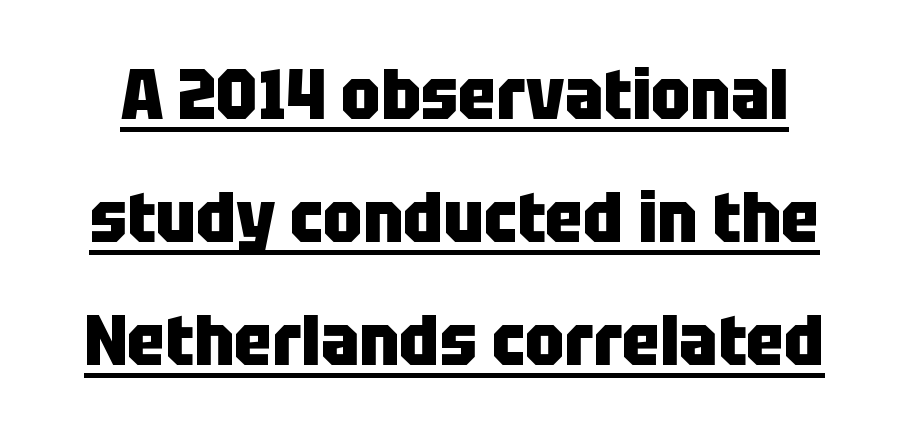
Every letter is thick-stroked: bold, no question. Every character sits straight up, as roman type does. Nothing sits at the stroke ends, so this counts as sans-serif. Here the designer chose a conventional face with non-uniform glyph widths. These characters rest on top of a visible drawn line. Does extra space separate the letters? No, they use regular spacing.
